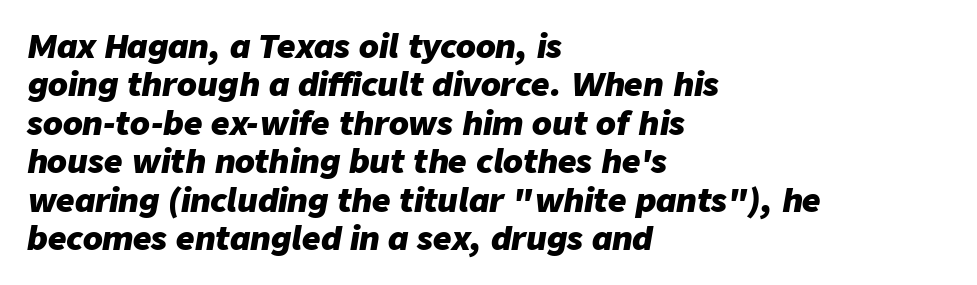
The image shows 32 px heavy type, italic (leaning right); set left-aligned, line spacing 1.2x, normal letter spacing, not underlined; low stroke contrast and a medium x-height.
